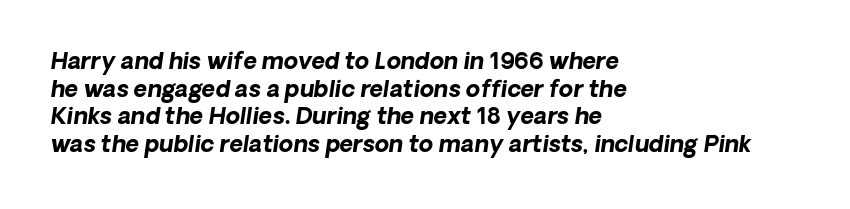
The image shows 23 px bold type, italic (leaning right); set left-aligned, line spacing 1.2x, normal letter spacing, not underlined.
